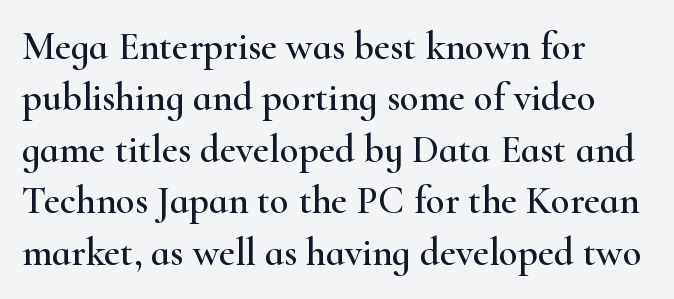
{"serif": "yes", "italic": "no", "width": "wide", "stroke_contrast": "high", "x_height": "small", "monospaced": "no", "underline": "no", "align": "left", "line_spacing": "normal", "line_spacing_ratio": 1.32, "letter_spacing": "normal", "letter_spacing_em": 0.0, "glyph_px": 39}
